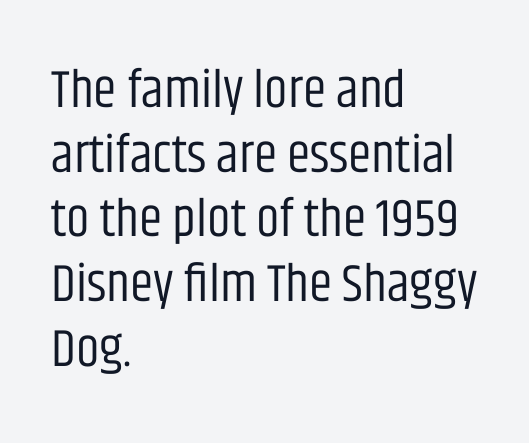
Q: Is the text bold? A: No.
Q: Is the text italic (slanted)? A: No, it is upright.
Q: Is the typeface a serif or a sans-serif typeface? A: Sans-serif.
Q: Is the text underlined? A: No.
Q: How is the paragraph aligned? A: Left-aligned.
Q: Is the spacing between letters normal or unusually wide? A: Normal.
Q: Width (condensed, normal, or wide)? A: Condensed.
Q: Stroke contrast? A: Low.
Q: x-height? A: Large.
Q: Monospaced? A: No.
